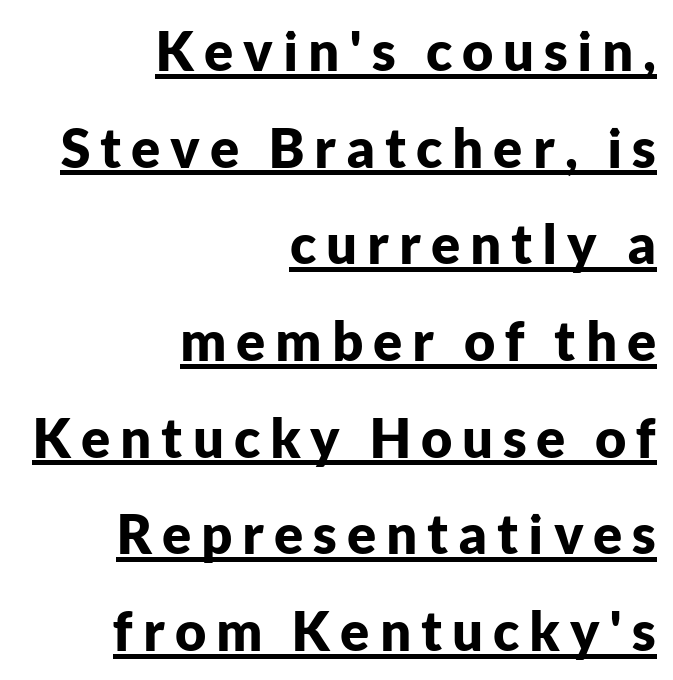
{"serif": "no", "italic": "no", "bold": "yes", "weight": "bold", "width": "normal", "stroke_contrast": "low", "x_height": "medium", "monospaced": "no", "underline": "yes", "align": "right", "line_spacing_ratio": 1.79, "glyph_px": 54}
